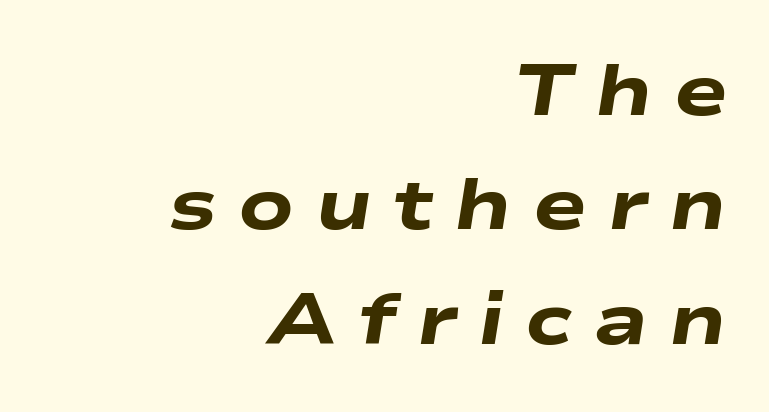
{"italic": "yes", "lean": "right", "slant_degrees": 9, "bold": "yes", "weight": "heavy", "width": "wide", "stroke_contrast": "low", "x_height": "medium", "monospaced": "no", "underline": "no", "align": "right", "line_spacing": "normal", "line_spacing_ratio": 1.59, "letter_spacing": "wide", "letter_spacing_em": 0.29, "glyph_px": 72}
